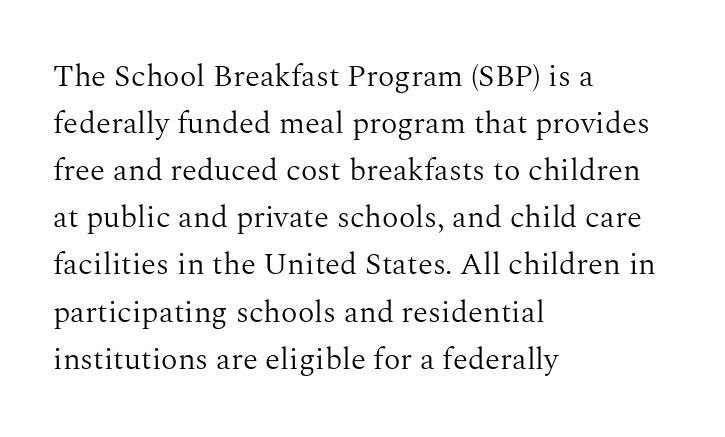
Counters stay open thanks to moderate or lighter strokes. A normal amount of white space separates one row of letters from the next. The line texture is even and compact thanks to regular tracking. This sample has the flowing, uneven cadence of proportional lettering. A clean baseline with only descenders dipping below it. The font family rendered here belongs to the serif group.
